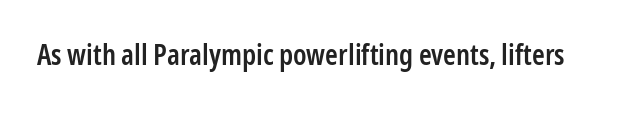
Q: Is the text bold? A: Semi-bold.
Q: Is the text italic (slanted)? A: No, it is upright.
Q: Is the typeface a serif or a sans-serif typeface? A: Sans-serif.
Q: Is the text underlined? A: No.
Q: Is the spacing between letters normal or unusually wide? A: Normal.
Q: Width (condensed, normal, or wide)? A: Condensed.
Q: Stroke contrast? A: Low.
Q: x-height? A: Medium.
Q: Monospaced? A: No.
